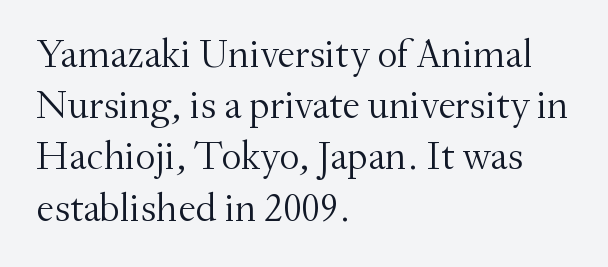
The image shows 40 px light serif type, upright; set left-aligned, normal line spacing (1.28x), normal letter spacing, not underlined; medium stroke contrast and a small x-height.
